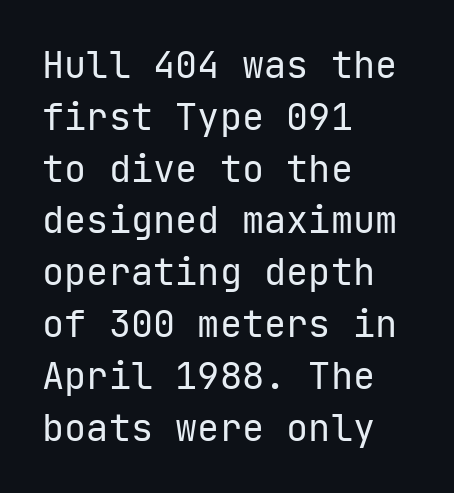
Q: Is the text bold? A: No.
Q: Is the text italic (slanted)? A: No, it is upright.
Q: Is the typeface a serif or a sans-serif typeface? A: Sans-serif.
Q: Is the text underlined? A: No.
Q: How is the paragraph aligned? A: Left-aligned.
Q: Is the spacing between letters normal or unusually wide? A: Normal.
Q: Is the spacing between lines tight, normal or loose? A: Normal.
Q: Width (condensed, normal, or wide)? A: Normal.
Q: Stroke contrast? A: Low.
Q: x-height? A: Medium.
Q: Monospaced? A: Yes.
